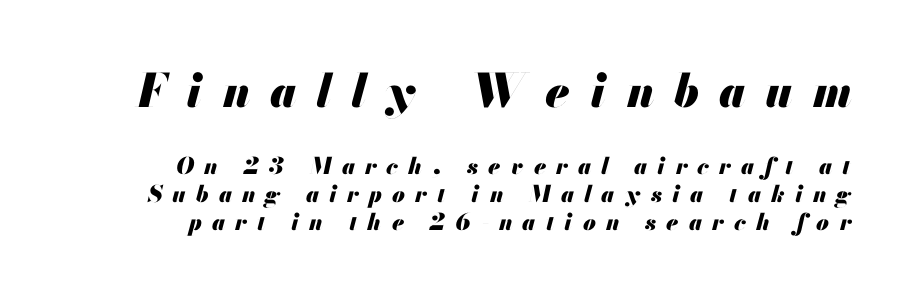
{"italic": "yes", "lean": "right", "slant_degrees": 13, "bold": "yes", "weight": "heavy", "width": "normal", "stroke_contrast": "medium", "x_height": "small", "monospaced": "no", "underline": "no", "align": "right", "line_spacing_ratio": 1.22, "letter_spacing": "wide", "letter_spacing_em": 0.44, "larger_block": "first", "size_ratio": 2.0, "glyph_px": 46}
